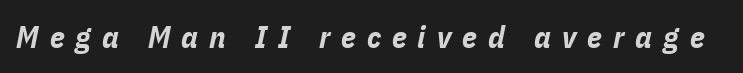
Q: Is the text bold? A: Yes.
Q: Is the text italic (slanted)? A: Yes, it leans right by about 11 degrees.
Q: Is the text underlined? A: No.
Q: Is the spacing between letters normal or unusually wide? A: Unusually wide.
Q: Width (condensed, normal, or wide)? A: Condensed.
Q: Stroke contrast? A: Low.
Q: x-height? A: Medium.
Q: Monospaced? A: No.
